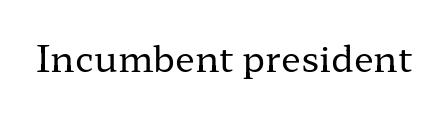
The image shows 36 px regular-weight, wide serif type, upright; set normal letter spacing, not underlined; low stroke contrast and a medium x-height.
